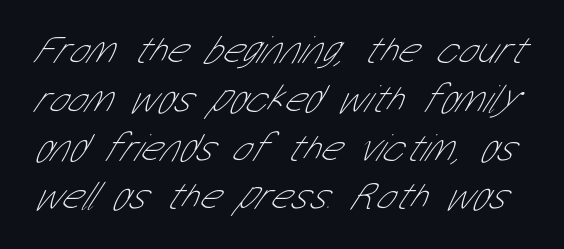
{"serif": "no", "bold": "no", "weight": "thin", "width": "condensed", "stroke_contrast": "low", "x_height": "medium", "monospaced": "no", "underline": "no", "line_spacing_ratio": 1.22, "letter_spacing": "normal", "letter_spacing_em": 0.0, "glyph_px": 40}
